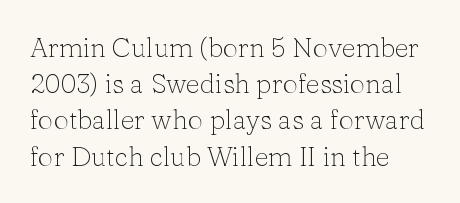
{"italic": "no", "bold": "no", "underline": "no", "align": "left", "line_spacing": "normal", "line_spacing_ratio": 1.34, "letter_spacing": "normal", "letter_spacing_em": 0.0, "glyph_px": 27}
